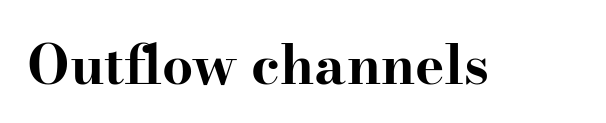
Q: Is the text bold? A: Yes.
Q: Is the text italic (slanted)? A: No, it is upright.
Q: Is the typeface a serif or a sans-serif typeface? A: Serif.
Q: Is the text underlined? A: No.
Q: Is the spacing between letters normal or unusually wide? A: Normal.
Q: Width (condensed, normal, or wide)? A: Wide.
Q: Stroke contrast? A: High.
Q: x-height? A: Small.
Q: Monospaced? A: No.
